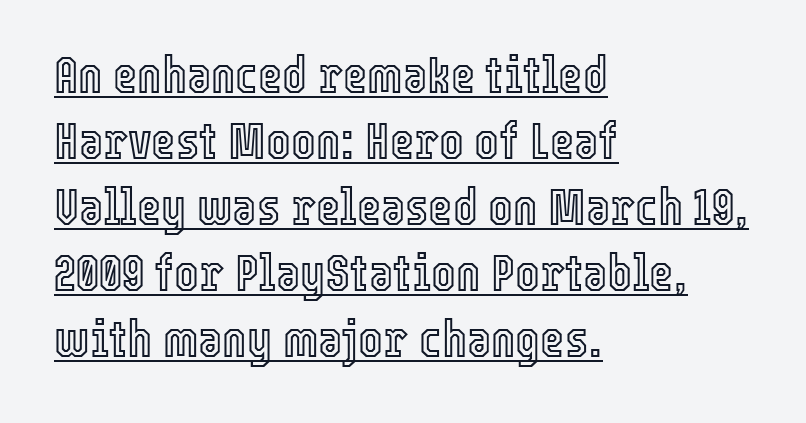
Q: Is the text italic (slanted)? A: No, it is upright.
Q: Is the text underlined? A: Yes.
Q: How is the paragraph aligned? A: Left-aligned.
Q: Is the spacing between letters normal or unusually wide? A: Normal.
Q: Is the spacing between lines tight, normal or loose? A: Normal.
Q: Width (condensed, normal, or wide)? A: Condensed.
Q: x-height? A: Medium.
Q: Monospaced? A: No.
